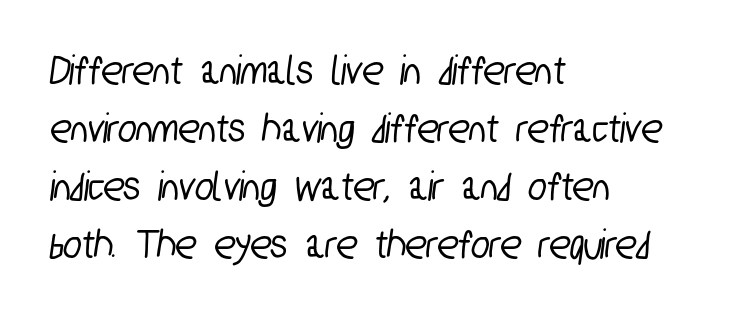
{"serif": "no", "width": "condensed", "stroke_contrast": "low", "x_height": "medium", "monospaced": "no", "underline": "no", "align": "left", "line_spacing": "normal", "line_spacing_ratio": 1.35, "letter_spacing": "normal", "letter_spacing_em": 0.0, "glyph_px": 43}
